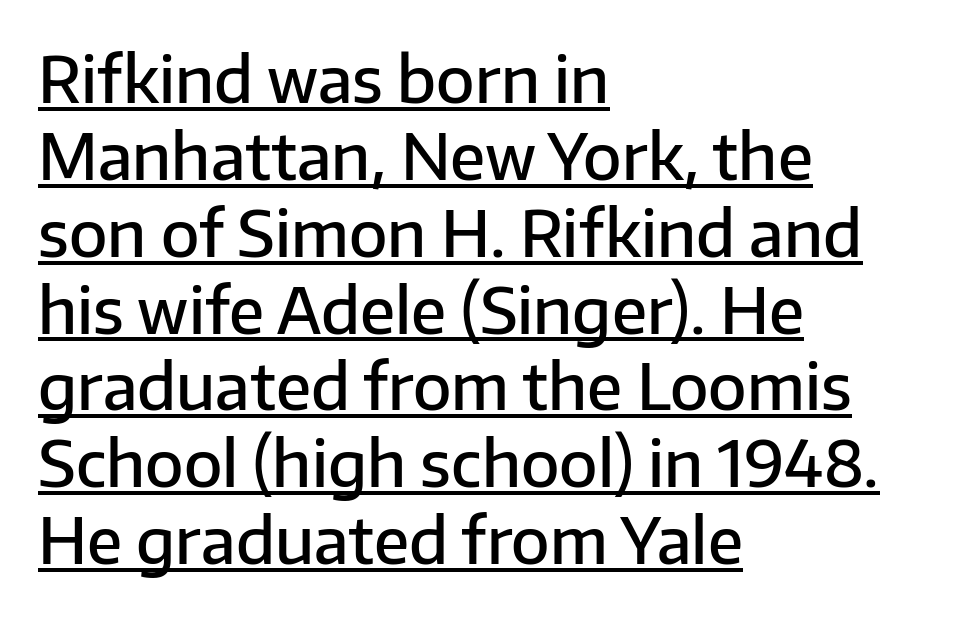
The image shows 63 px semibold sans-serif type, upright; set left-aligned, line spacing 1.22x, normal letter spacing, underlined; low stroke contrast and a medium x-height.
